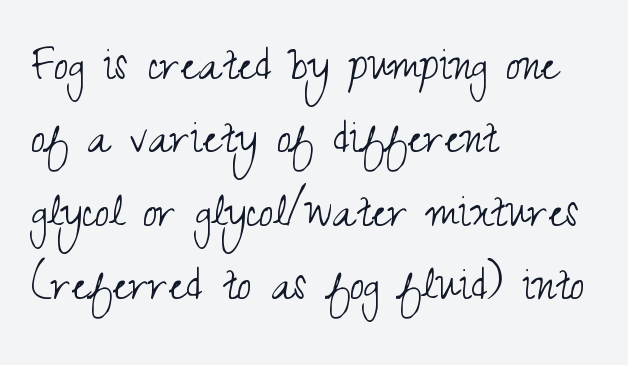
The image shows 52 px light, condensed sans-serif type, upright; set left-aligned, normal line spacing (1.41x), normal letter spacing, not underlined; medium stroke contrast and a small x-height.
